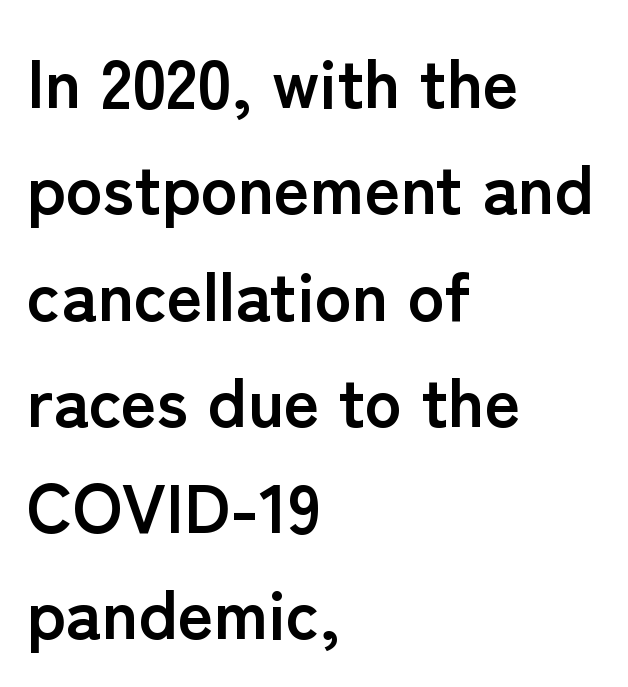
Chunky letters — that's bold for sure. Clear beneath every line of the passage. These lines stack with their left ends in a neat column. This is the regular roman posture of the typeface. If you measured baseline to baseline, you'd find a middling distance.
